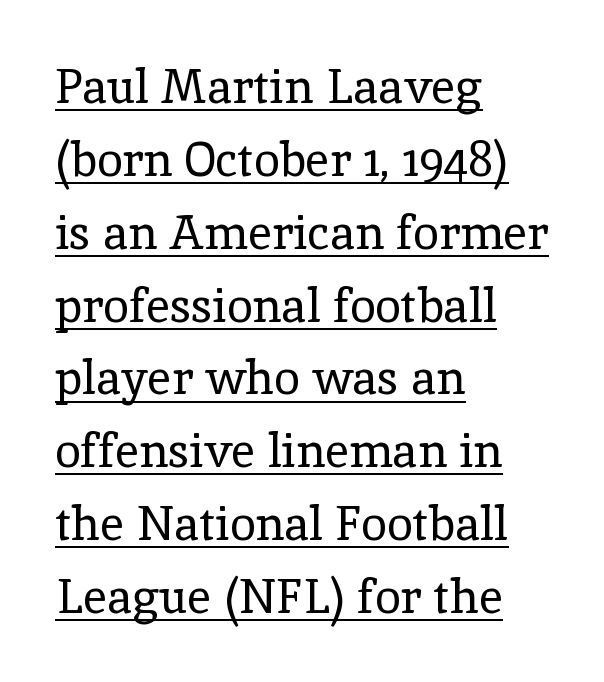
{"serif": "yes", "italic": "no", "bold": "no", "weight": "regular", "width": "normal", "x_height": "medium", "monospaced": "no", "underline": "yes", "align": "left", "line_spacing": "normal", "line_spacing_ratio": 1.55, "letter_spacing": "normal", "letter_spacing_em": 0.0, "glyph_px": 47}
